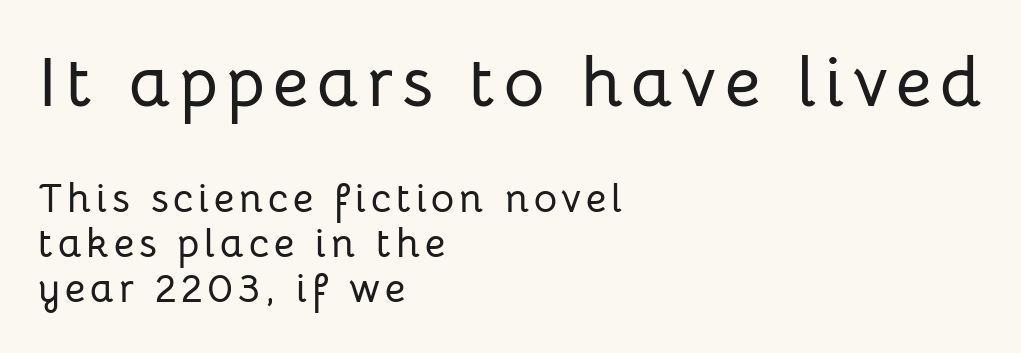
{"serif": "no", "italic": "no", "width": "normal", "stroke_contrast": "low", "x_height": "medium", "monospaced": "no", "underline": "no", "align": "left", "line_spacing": "tight", "line_spacing_ratio": 1.13, "larger_block": "first", "size_ratio": 1.75, "glyph_px": 70}
